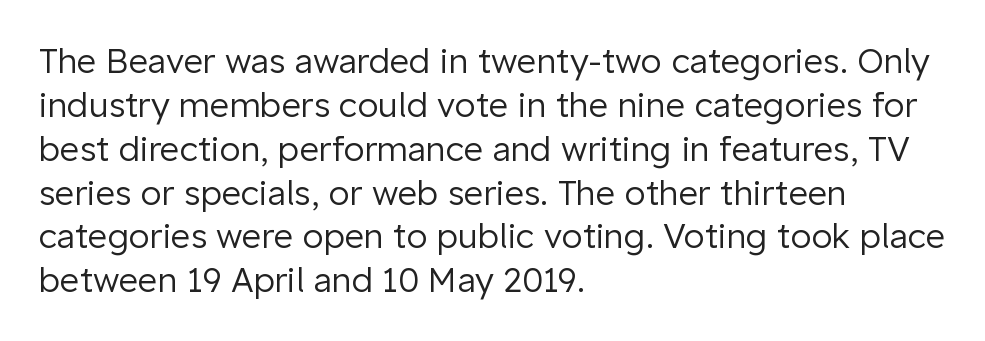
This rendering employs a face without finishing strokes, i.e., a sans-serif. Characters remain perfectly vertical along every line. Notice how the passage keeps a crisp vertical edge on the left only. Varying glyph widths throughout — classic text-font behaviour.
